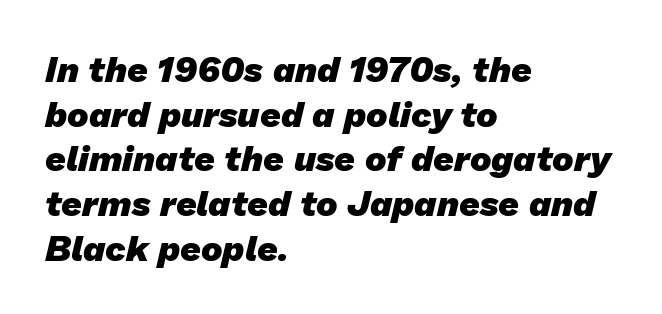
The image shows 36 px heavy sans-serif type; set left-aligned, line spacing 1.24x, normal letter spacing, not underlined; low stroke contrast and a medium x-height.
